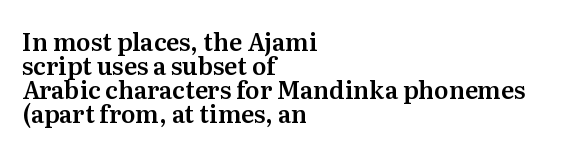
Q: Is the text italic (slanted)? A: No, it is upright.
Q: Is the text underlined? A: No.
Q: How is the paragraph aligned? A: Left-aligned.
Q: Is the spacing between letters normal or unusually wide? A: Normal.
Q: Is the spacing between lines tight, normal or loose? A: Tight.
